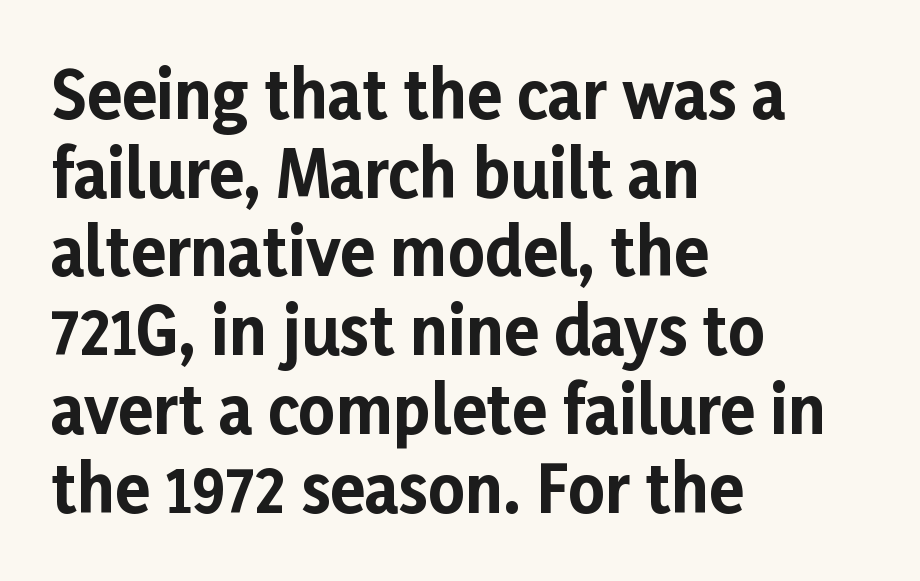
Q: Is the text bold? A: Yes.
Q: Is the text italic (slanted)? A: No, it is upright.
Q: Is the typeface a serif or a sans-serif typeface? A: Sans-serif.
Q: Is the text underlined? A: No.
Q: How is the paragraph aligned? A: Left-aligned.
Q: Is the spacing between letters normal or unusually wide? A: Normal.
Q: Width (condensed, normal, or wide)? A: Normal.
Q: Stroke contrast? A: Low.
Q: x-height? A: Medium.
Q: Monospaced? A: No.
